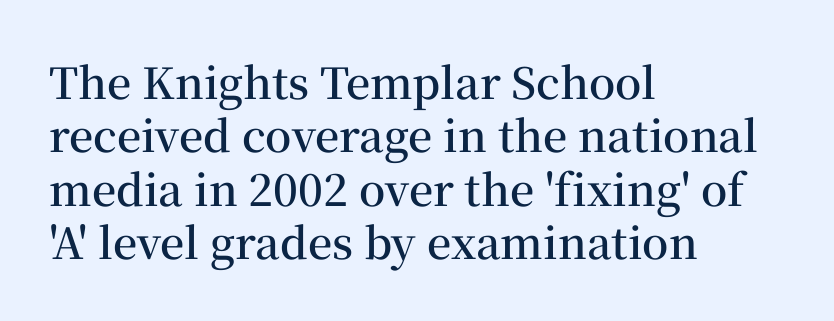
The image shows 43 px semibold serif type, upright; set left-aligned, line spacing 1.24x, normal letter spacing, not underlined; medium stroke contrast and a medium x-height.
